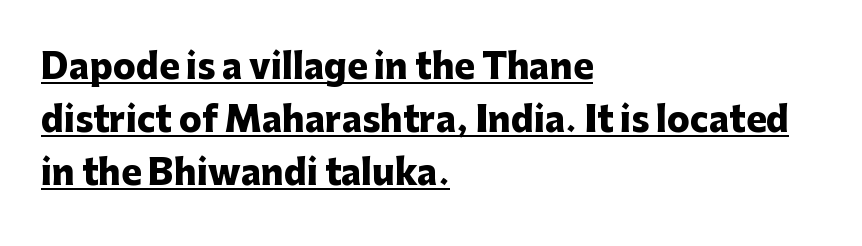
The image shows 34 px heavy sans-serif type, upright; set left-aligned, normal line spacing (1.56x), normal letter spacing, underlined; low stroke contrast and a medium x-height.
